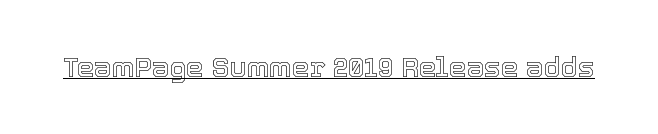
Q: Is the text italic (slanted)? A: No, it is upright.
Q: Is the text underlined? A: Yes.
Q: Is the spacing between letters normal or unusually wide? A: Normal.
Q: Width (condensed, normal, or wide)? A: Normal.
Q: x-height? A: Medium.
Q: Monospaced? A: No.
